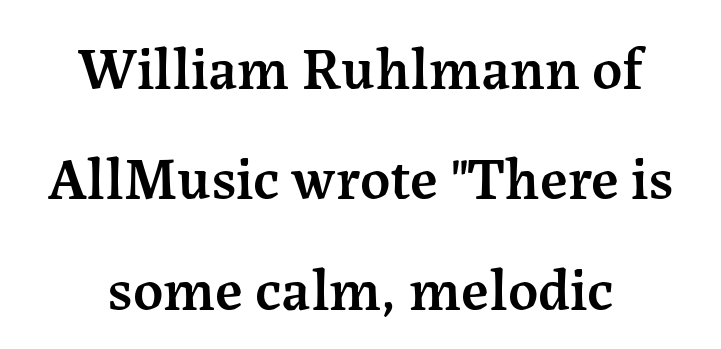
{"serif": "yes", "italic": "no", "bold": "semi", "weight": "semibold", "width": "normal", "stroke_contrast": "medium", "x_height": "medium", "monospaced": "no", "underline": "no", "align": "center", "line_spacing_ratio": 1.87, "letter_spacing": "normal", "letter_spacing_em": 0.0, "glyph_px": 59}
